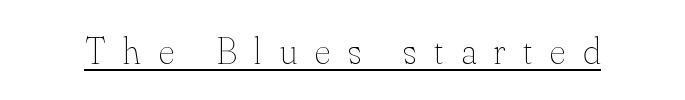
{"italic": "no", "bold": "no", "weight": "thin", "width": "normal", "stroke_contrast": "medium", "x_height": "small", "monospaced": "no", "underline": "yes", "letter_spacing": "wide", "letter_spacing_em": 0.47, "glyph_px": 38}
